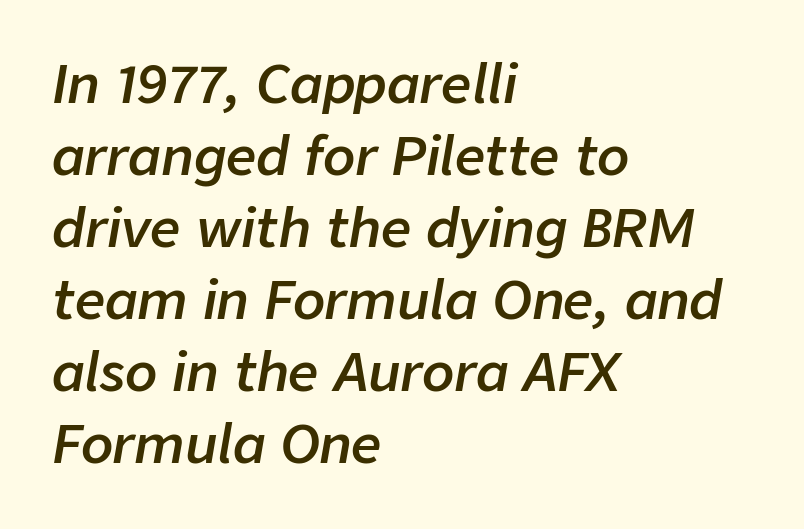
{"italic": "yes", "lean": "right", "slant_degrees": 9, "bold": "semi", "weight": "semibold", "width": "normal", "stroke_contrast": "low", "x_height": "medium", "monospaced": "no", "underline": "no", "align": "left", "line_spacing": "normal", "line_spacing_ratio": 1.36, "letter_spacing": "normal", "letter_spacing_em": 0.0, "glyph_px": 53}
